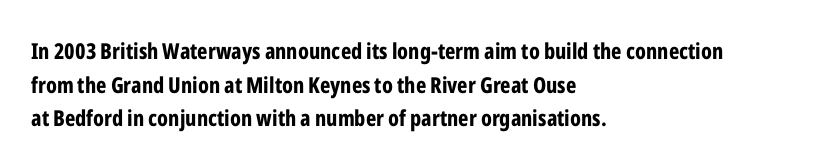
{"italic": "no", "bold": "yes", "underline": "no", "align": "left", "line_spacing": "normal", "line_spacing_ratio": 1.53, "letter_spacing": "normal", "letter_spacing_em": 0.0, "glyph_px": 22}
